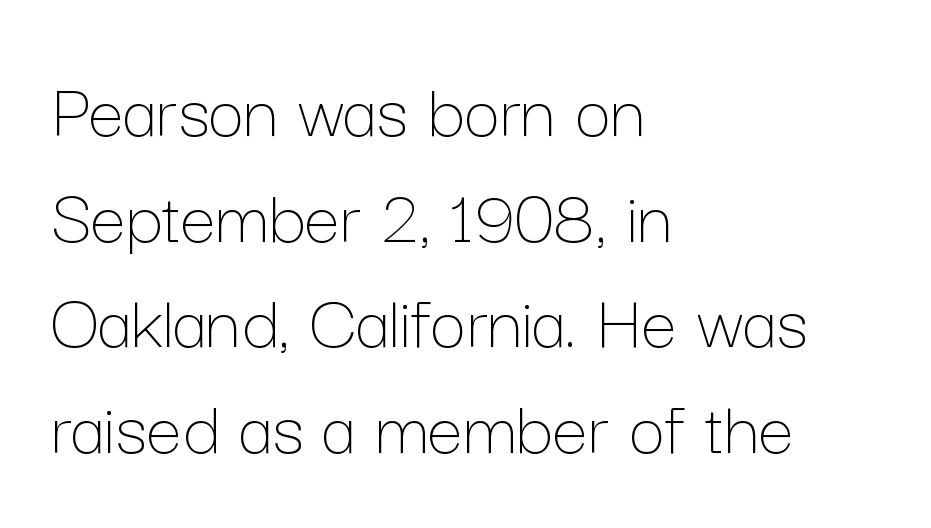
The characters are drawn with everyday or finer stroke widths. Rendered with straight, roman letterforms. These lines are set flush left with a ragged right edge. This sample uses plain, unmodified letter spacing. The space directly below the letters is spotless.
